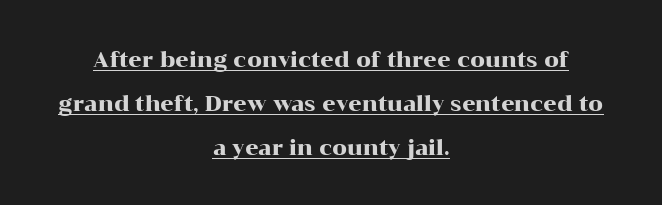
The image shows 21 px text type, upright; set centered, loose line spacing (2.09x), normal letter spacing, underlined.
